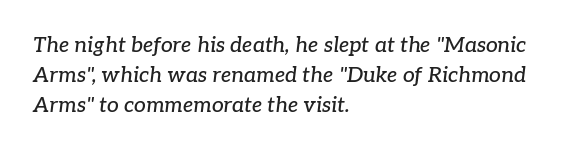
{"italic": "yes", "lean": "right", "slant_degrees": 7, "underline": "no", "align": "left", "line_spacing": "normal", "line_spacing_ratio": 1.43, "letter_spacing": "normal", "letter_spacing_em": 0.0, "glyph_px": 21}
